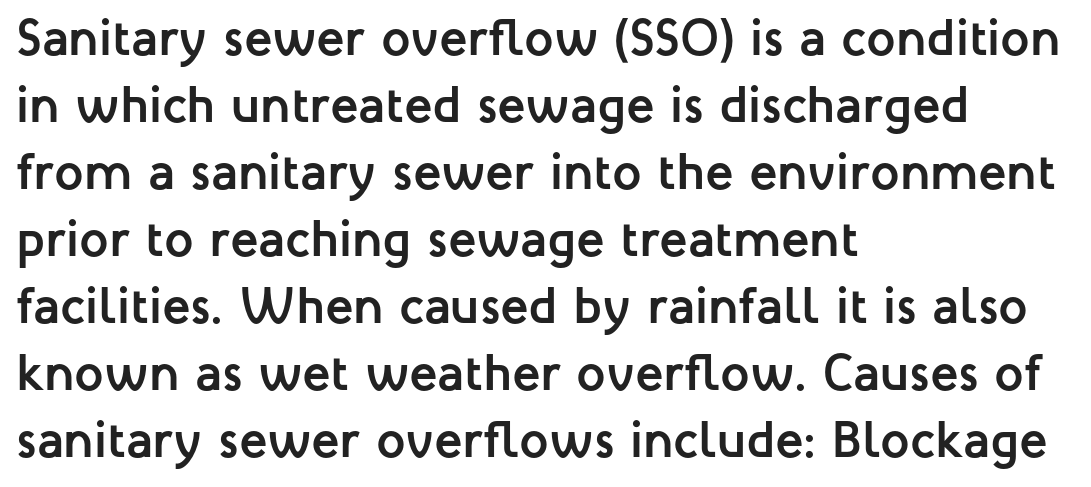
The image shows 52 px semibold sans-serif type, upright; set left-aligned, normal line spacing (1.29x), normal letter spacing, not underlined; low stroke contrast and a medium x-height.
